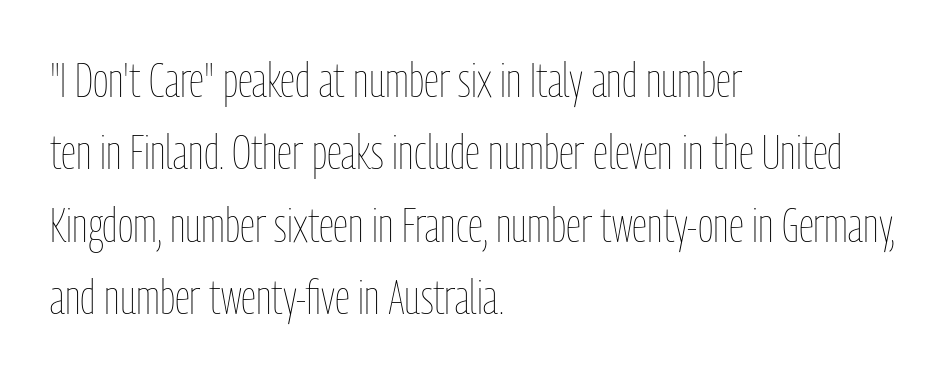
The image shows 48 px thin, condensed type, upright; set left-aligned, normal line spacing (1.51x), normal letter spacing, not underlined; low stroke contrast and a medium x-height.
